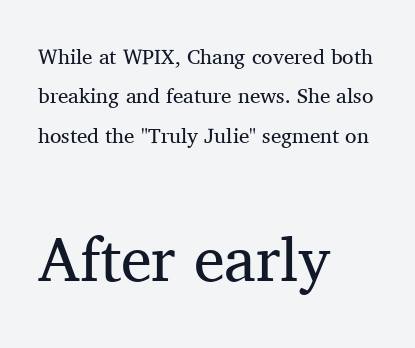
Q: Is the text bold? A: No.
Q: Is the text italic (slanted)? A: No, it is upright.
Q: Is the typeface a serif or a sans-serif typeface? A: Serif.
Q: Is the text underlined? A: No.
Q: How is the paragraph aligned? A: Left-aligned.
Q: Is the spacing between letters normal or unusually wide? A: Normal.
Q: Which block of text is set in a larger size, the first (top) or the second (bottom)? A: The second (bottom) one.
Q: Width (condensed, normal, or wide)? A: Normal.
Q: Stroke contrast? A: Medium.
Q: x-height? A: Medium.
Q: Monospaced? A: No.
